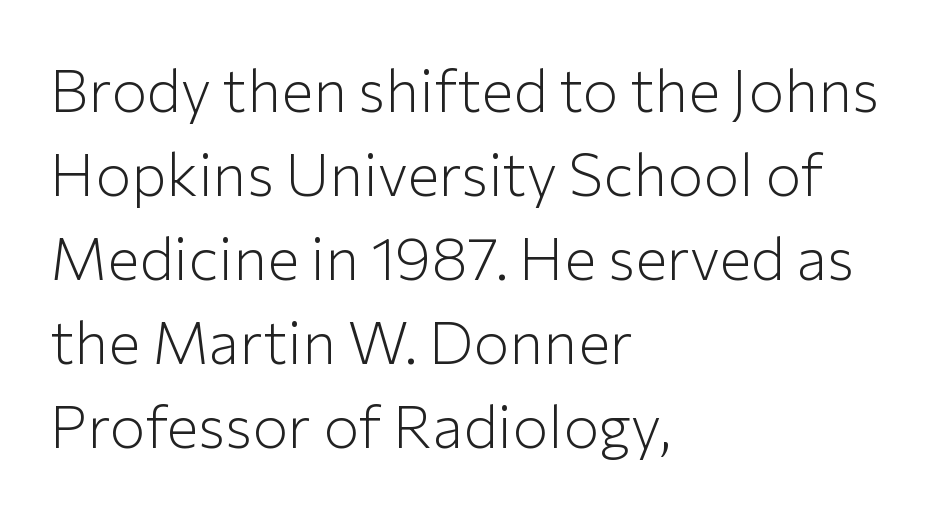
{"serif": "no", "italic": "no", "bold": "no", "weight": "light", "width": "normal", "stroke_contrast": "low", "x_height": "medium", "monospaced": "no", "underline": "no", "align": "left", "line_spacing": "normal", "line_spacing_ratio": 1.4, "letter_spacing": "normal", "letter_spacing_em": 0.0, "glyph_px": 60}
